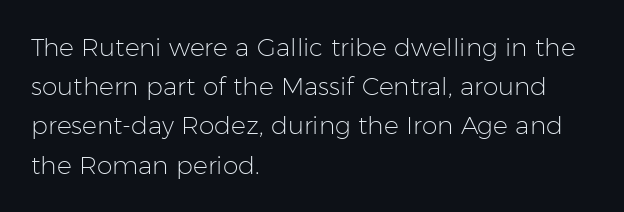
The image shows 25 px text type, upright; set left-aligned, normal line spacing (1.57x), normal letter spacing, not underlined.
